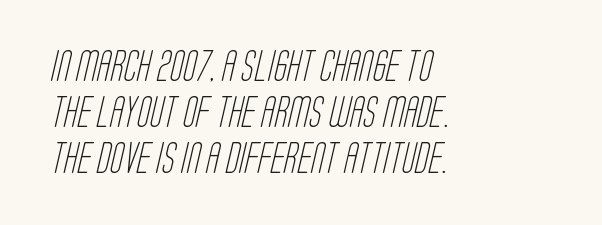
Descenders hang freely into open space. Left-aligned paragraph, ragged on the right. Think standard paragraph weight, or any step lighter than that. The rendering uses a moderate line-height, typical for paragraphs. Nothing sits at the stroke ends, so this counts as sans-serif. Nobody touched the tracking dial on this one.
